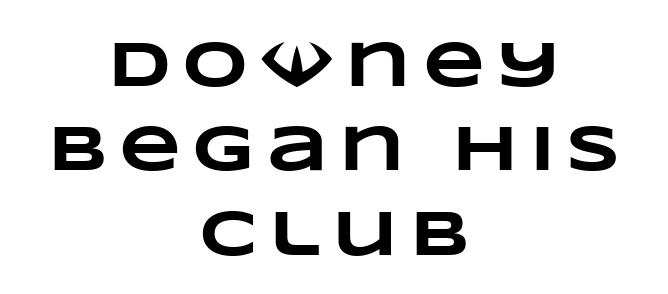
The image shows 64 px heavy, wide type; set centered, normal line spacing (1.32x), not underlined; low stroke contrast and a large x-height.
